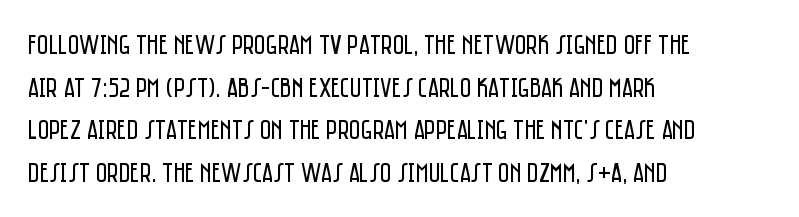
The foot of each line stays bare and open. No feet cap the strokes, marking this as sans-serif type. Quick note: not italic, upright. In CSS terms this would be text-align: left.
